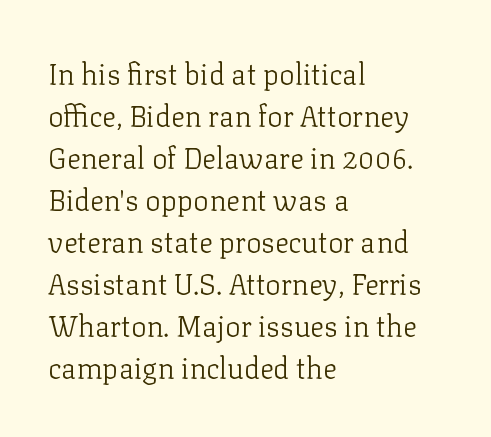
The image shows 29 px light serif type, upright; set left-aligned, normal line spacing (1.45x), normal letter spacing, not underlined; low stroke contrast and a medium x-height.
